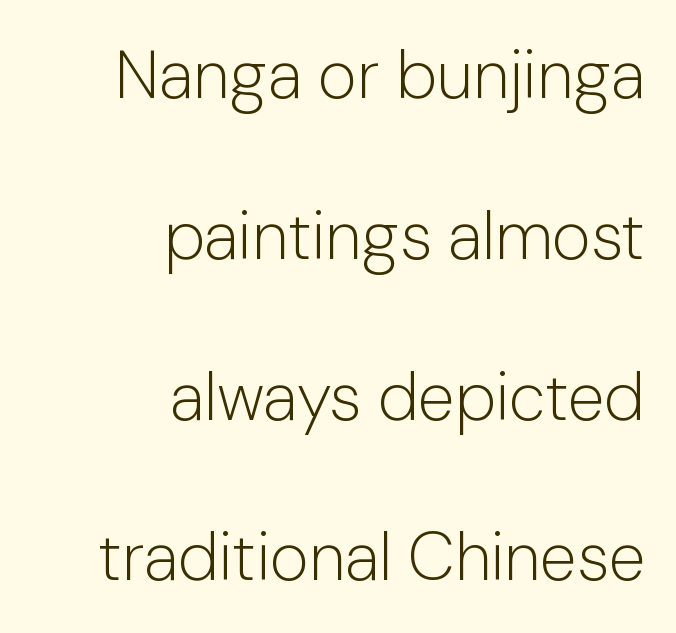
The image shows 67 px light sans-serif type, upright; set right-aligned, loose line spacing (2.4x), normal letter spacing, not underlined; low stroke contrast and a medium x-height.
